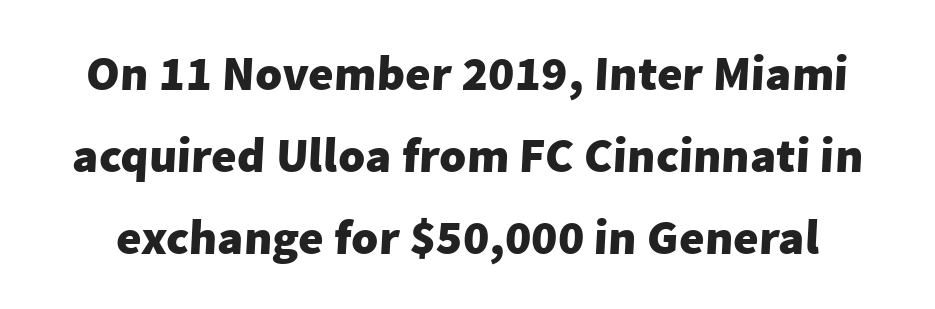
Q: Is the text bold? A: Yes.
Q: Is the typeface a serif or a sans-serif typeface? A: Sans-serif.
Q: Is the text underlined? A: No.
Q: Is the spacing between letters normal or unusually wide? A: Normal.
Q: Is the spacing between lines tight, normal or loose? A: Normal.
Q: Width (condensed, normal, or wide)? A: Normal.
Q: Stroke contrast? A: Low.
Q: x-height? A: Medium.
Q: Monospaced? A: No.
